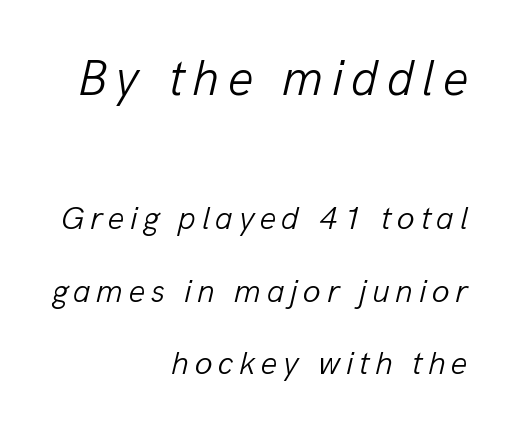
The image shows 50 px light type, italic (leaning right); set right-aligned, loose line spacing (2.2x), not underlined; the first (top) block is 1.52x larger; low stroke contrast and a medium x-height.
